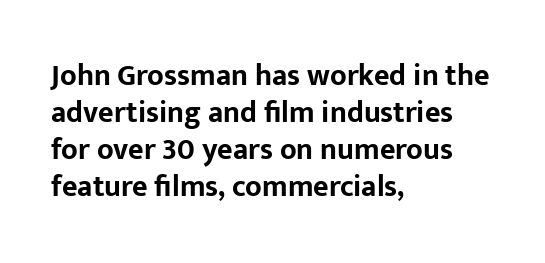
Nothing unusual about the tracking: characters are spaced as the font intends. Nobody drew a line under any word here. Summary of weight: heavy, a full bold. Upright lettering throughout. Serif or sans? Sans — the stroke terminals are bare. Typeset ragged right — the left edge is the straight one.
